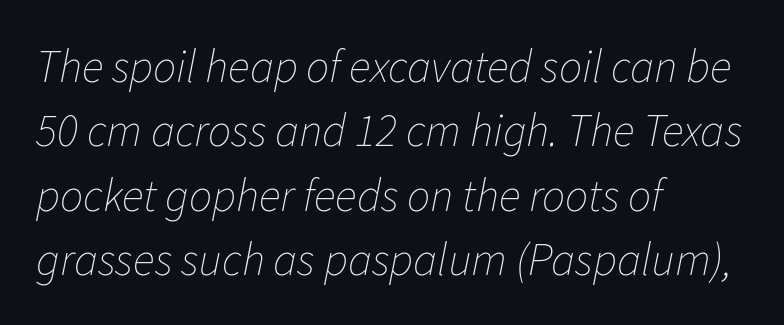
The image shows 46 px thin type, italic (leaning right); set left-aligned, normal line spacing (1.4x), normal letter spacing, not underlined; low stroke contrast and a medium x-height.
